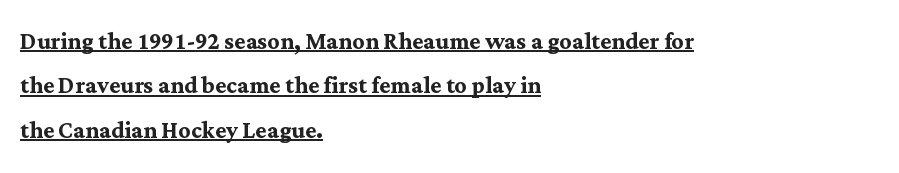
Q: Is the text bold? A: Yes.
Q: Is the text italic (slanted)? A: No, it is upright.
Q: Is the typeface a serif or a sans-serif typeface? A: Serif.
Q: Is the text underlined? A: Yes.
Q: How is the paragraph aligned? A: Left-aligned.
Q: Is the spacing between letters normal or unusually wide? A: Normal.
Q: Is the spacing between lines tight, normal or loose? A: Normal.
Q: Width (condensed, normal, or wide)? A: Normal.
Q: Stroke contrast? A: Medium.
Q: x-height? A: Medium.
Q: Monospaced? A: No.
